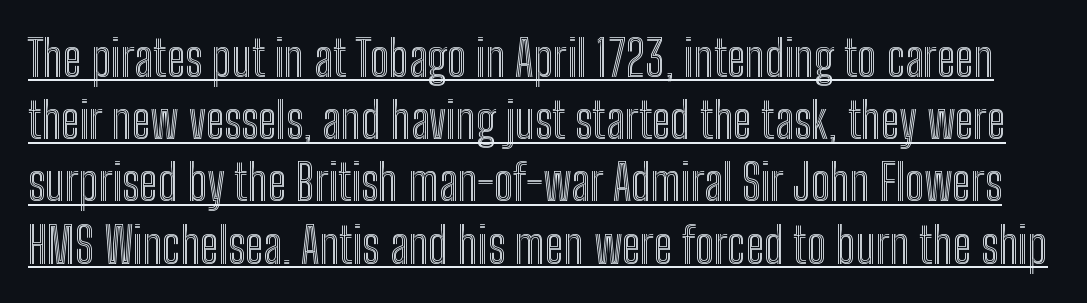
The image shows 49 px condensed type, upright; set normal line spacing (1.27x), normal letter spacing, underlined; a medium x-height.
